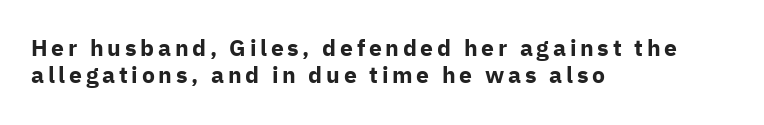
The image shows 23 px bold type, upright; set left-aligned, line spacing 1.19x, not underlined.
